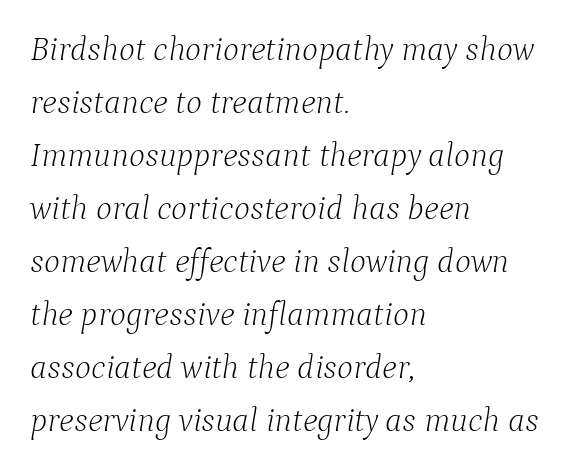
Q: Is the text bold? A: No.
Q: Is the text italic (slanted)? A: Yes, it leans right by about 9 degrees.
Q: Is the typeface a serif or a sans-serif typeface? A: Serif.
Q: Is the text underlined? A: No.
Q: How is the paragraph aligned? A: Left-aligned.
Q: Is the spacing between letters normal or unusually wide? A: Normal.
Q: Is the spacing between lines tight, normal or loose? A: Normal.
Q: Width (condensed, normal, or wide)? A: Normal.
Q: Stroke contrast? A: Low.
Q: x-height? A: Medium.
Q: Monospaced? A: No.
